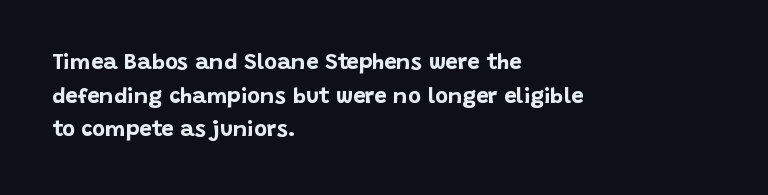
The image shows 22 px bold type, upright; set left-aligned, normal line spacing (1.53x), normal letter spacing, not underlined.
